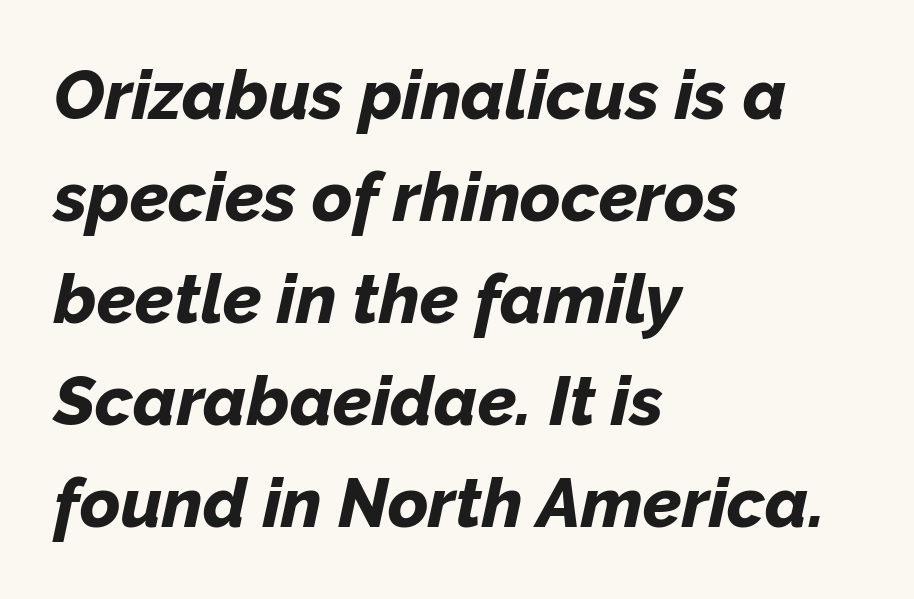
Notice how the stems are inclined rather than vertical — that's the hallmark of italics. This sample uses plain, unmodified letter spacing. Teacher's note: observe the even left margin — that is flush-left alignment. Do the characters align in a grid? No, the font is proportional. Evenly set lines give the paragraph a standard silhouette.
